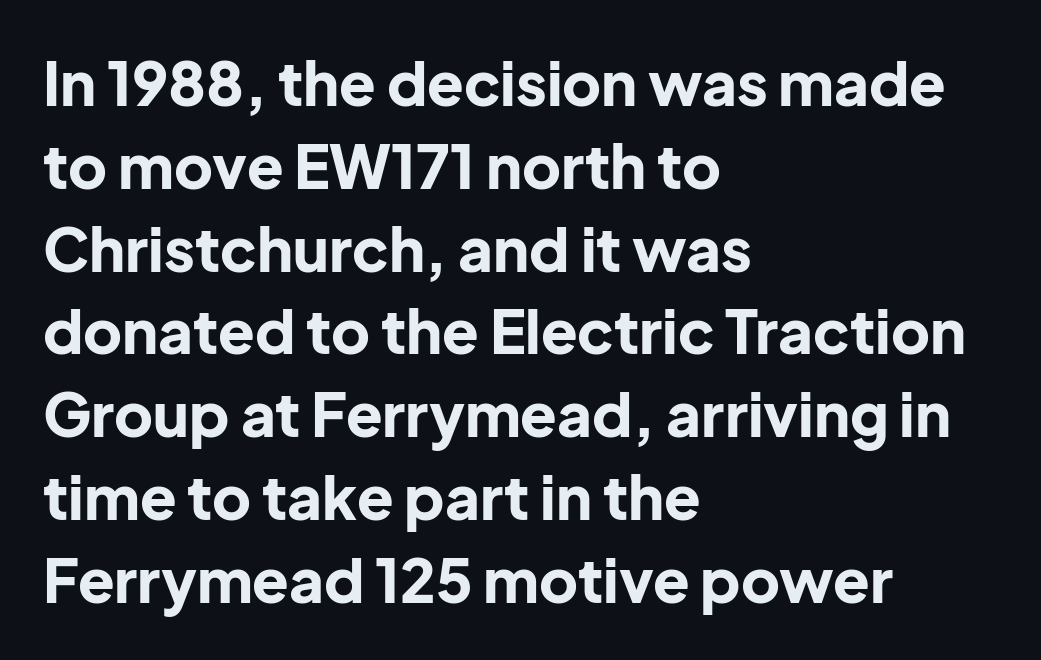
{"serif": "no", "italic": "no", "bold": "yes", "weight": "bold", "width": "normal", "stroke_contrast": "low", "x_height": "medium", "monospaced": "no", "underline": "no", "align": "left", "line_spacing": "normal", "line_spacing_ratio": 1.38, "letter_spacing": "normal", "letter_spacing_em": 0.0, "glyph_px": 60}
